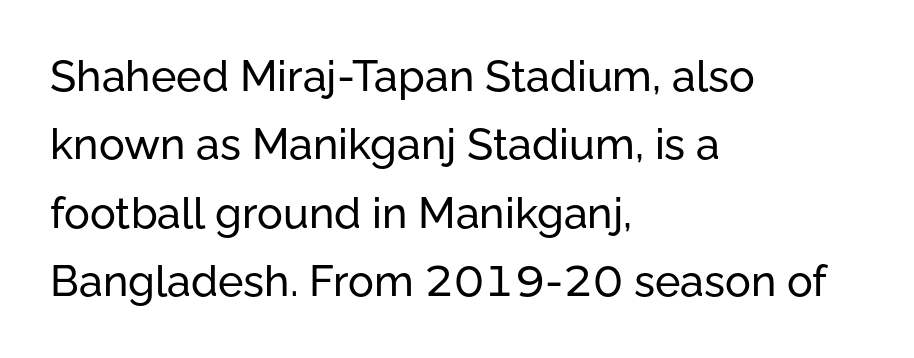
{"serif": "no", "italic": "no", "width": "normal", "stroke_contrast": "low", "x_height": "medium", "monospaced": "no", "underline": "no", "align": "left", "line_spacing": "normal", "line_spacing_ratio": 1.59, "letter_spacing": "normal", "letter_spacing_em": 0.0, "glyph_px": 43}
